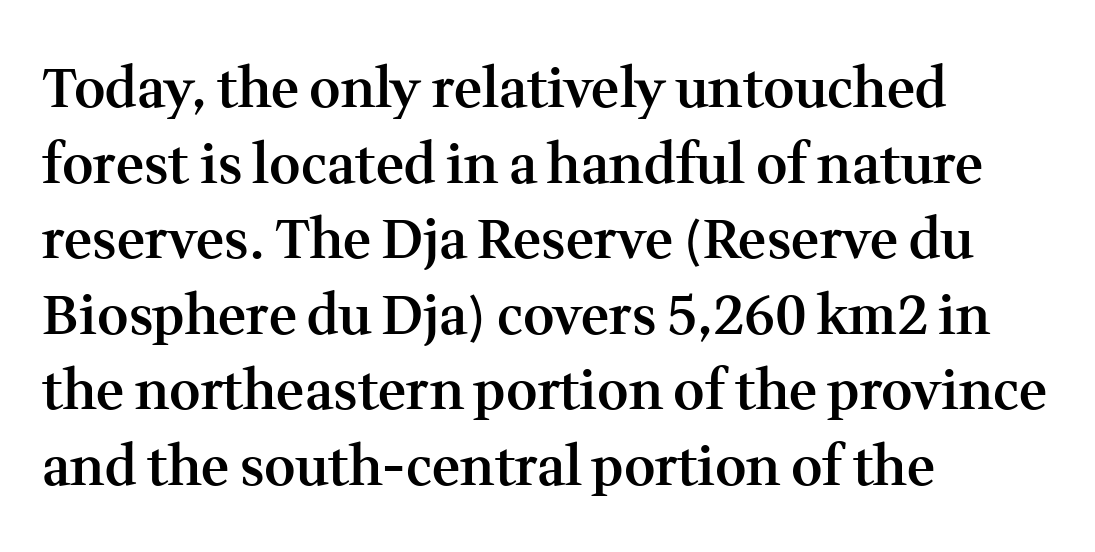
Q: Is the text bold? A: Semi-bold.
Q: Is the text italic (slanted)? A: No, it is upright.
Q: Is the typeface a serif or a sans-serif typeface? A: Serif.
Q: Is the text underlined? A: No.
Q: How is the paragraph aligned? A: Left-aligned.
Q: Is the spacing between letters normal or unusually wide? A: Normal.
Q: Is the spacing between lines tight, normal or loose? A: Normal.
Q: Width (condensed, normal, or wide)? A: Normal.
Q: Stroke contrast? A: Medium.
Q: x-height? A: Medium.
Q: Monospaced? A: No.
